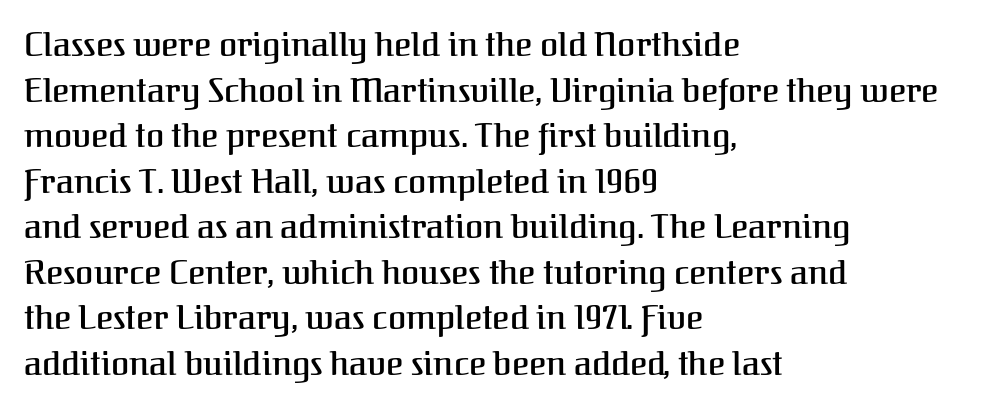
The image shows 33 px serif type, upright; set left-aligned, normal line spacing (1.38x), normal letter spacing, not underlined; medium stroke contrast and a medium x-height.
